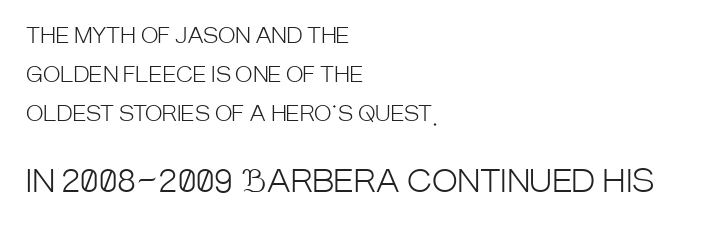
The image shows 31 px light, condensed sans-serif type, upright; set left-aligned, line spacing 1.85x, normal letter spacing, not underlined; the second (bottom) block is 1.48x larger; low stroke contrast and a large x-height.
